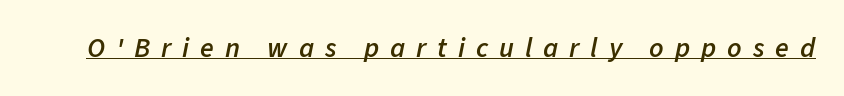
Typesetter's note: demi weight, one step under bold. The letters advance in unequal steps, a hallmark of proportional type. Notice how a bar underscores the lettering throughout. Here the glyphs are tracked loosely, breaking word shapes into spaced letters.
